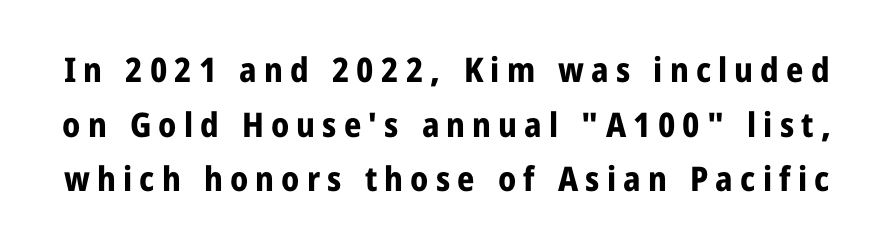
{"serif": "no", "italic": "no", "bold": "yes", "weight": "bold", "width": "condensed", "stroke_contrast": "low", "x_height": "medium", "monospaced": "no", "underline": "no", "line_spacing": "normal", "line_spacing_ratio": 1.61, "letter_spacing": "wide", "letter_spacing_em": 0.21, "glyph_px": 34}
